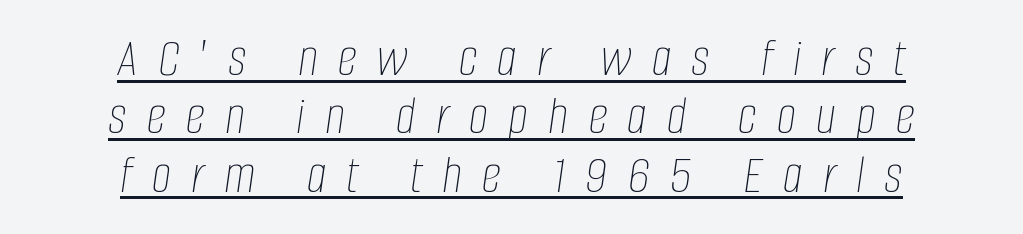
The letters look calm and open, with moderate or lighter stems. Like a heading marked for emphasis, these lines bear an underscore. Note the varied advance widths — an 'i' is clearly narrower than an 'm'. Does the lettering tilt? It does — this is italic. Interline gaps are noticeably narrow in this sample. A student would call this center alignment; a typographer would say set centered.
